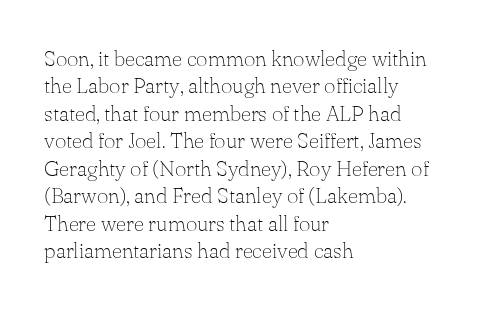
Q: Is the text bold? A: No.
Q: Is the text italic (slanted)? A: No, it is upright.
Q: Is the text underlined? A: No.
Q: How is the paragraph aligned? A: Left-aligned.
Q: Is the spacing between letters normal or unusually wide? A: Normal.
Q: Is the spacing between lines tight, normal or loose? A: Normal.
